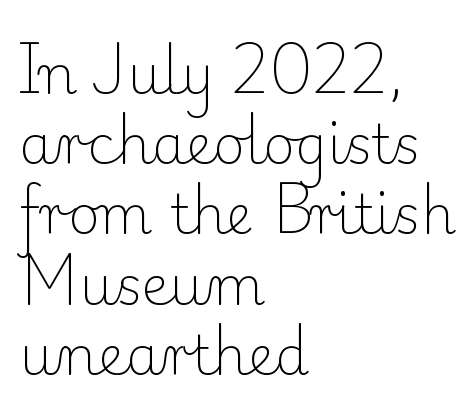
The image shows 54 px light serif type, upright; set left-aligned, normal line spacing (1.3x), normal letter spacing, not underlined; low stroke contrast and a small x-height.
